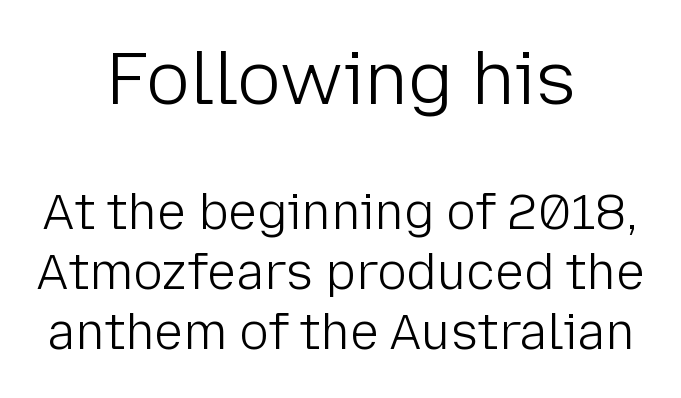
The image shows 73 px light sans-serif type, upright; set centered, line spacing 1.22x, normal letter spacing, not underlined; the first (top) block is 1.49x larger; low stroke contrast and a medium x-height.
